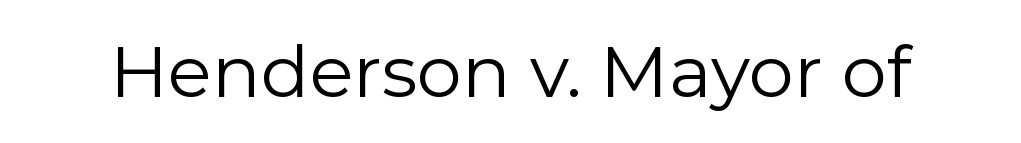
The rendering shows plain stroke endings on the letterforms — a sans-serif design. The weight would be labelled regular, book, light, or lighter still. Characters remain perfectly vertical along every line. Spacing verdict: proportional, widths tailored to each character.
